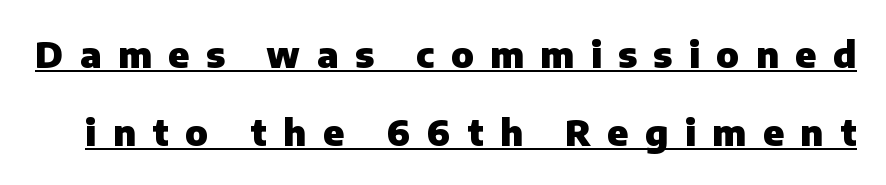
Q: Is the text bold? A: Yes.
Q: Is the text italic (slanted)? A: No, it is upright.
Q: Is the typeface a serif or a sans-serif typeface? A: Sans-serif.
Q: Is the text underlined? A: Yes.
Q: Is the spacing between letters normal or unusually wide? A: Unusually wide.
Q: Is the spacing between lines tight, normal or loose? A: Loose.
Q: Width (condensed, normal, or wide)? A: Normal.
Q: Stroke contrast? A: Low.
Q: x-height? A: Medium.
Q: Monospaced? A: No.
